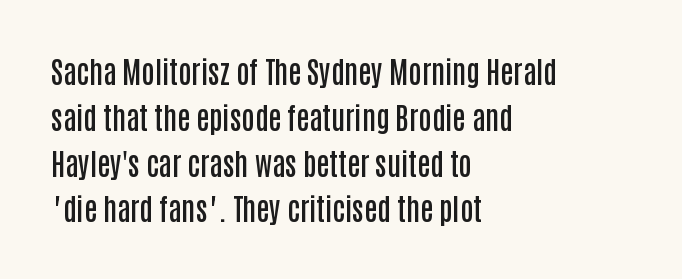
The image shows 29 px semibold, condensed sans-serif type, upright; set left-aligned, normal line spacing (1.58x), normal letter spacing, not underlined; low stroke contrast and a large x-height.
